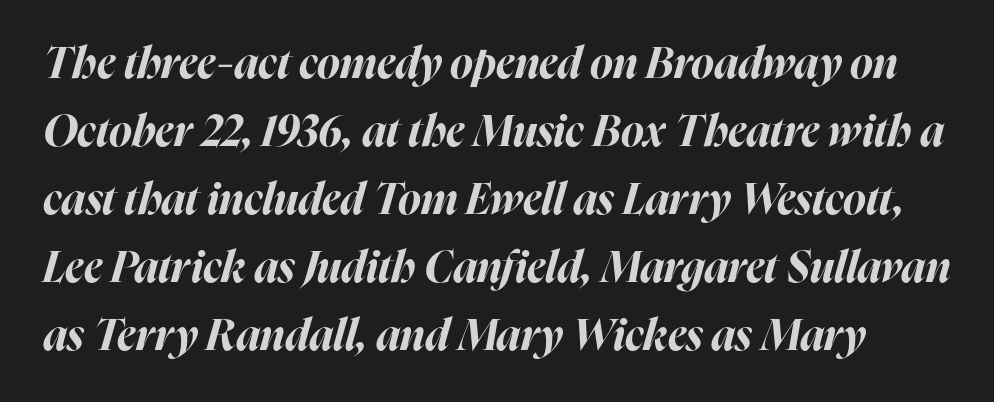
{"italic": "yes", "lean": "right", "slant_degrees": 16, "bold": "yes", "weight": "bold", "width": "normal", "stroke_contrast": "high", "x_height": "medium", "monospaced": "no", "underline": "no", "line_spacing": "normal", "line_spacing_ratio": 1.58, "letter_spacing": "normal", "letter_spacing_em": 0.0, "glyph_px": 43}
